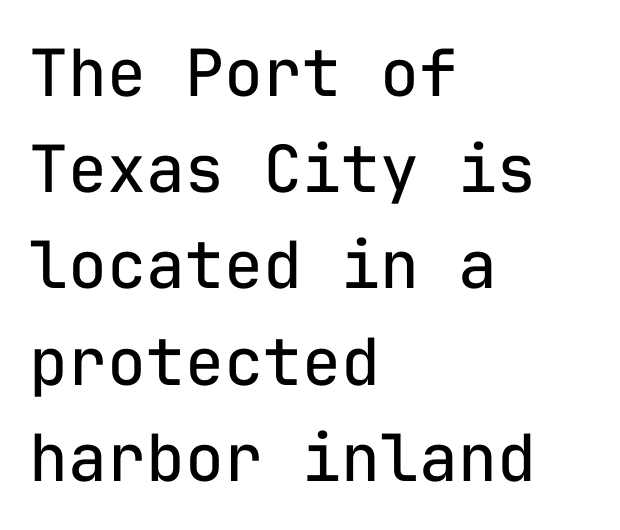
You can tell it's not italic because the verticals are truly vertical. The gaps between neighbouring characters are ordinary and unremarkable. A quiet, ordinary-to-light weight characterises the typeface. Fixed-width glyphs throughout — classic coding-font behaviour. Letterform terminals end flat and unadorned throughout the passage. The zone under the glyphs is completely vacant.
